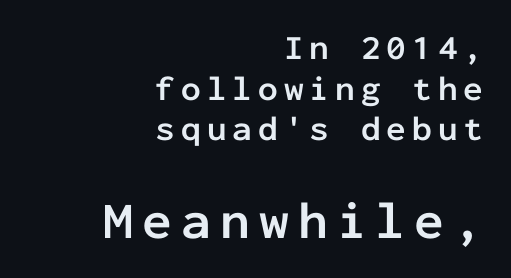
Q: Is the text bold? A: Yes.
Q: Is the text italic (slanted)? A: No, it is upright.
Q: Is the typeface a serif or a sans-serif typeface? A: Sans-serif.
Q: Is the text underlined? A: No.
Q: How is the paragraph aligned? A: Right-aligned.
Q: Which block of text is set in a larger size, the first (top) or the second (bottom)? A: The second (bottom) one.
Q: Width (condensed, normal, or wide)? A: Normal.
Q: Stroke contrast? A: Low.
Q: x-height? A: Medium.
Q: Monospaced? A: Yes.
